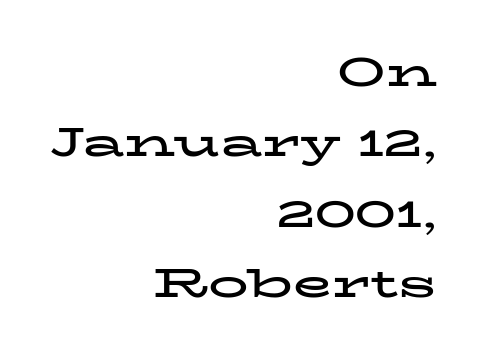
Q: Is the text bold? A: Yes.
Q: Is the text italic (slanted)? A: No, it is upright.
Q: Is the typeface a serif or a sans-serif typeface? A: Serif.
Q: Is the text underlined? A: No.
Q: How is the paragraph aligned? A: Right-aligned.
Q: Is the spacing between letters normal or unusually wide? A: Normal.
Q: Width (condensed, normal, or wide)? A: Wide.
Q: Stroke contrast? A: Low.
Q: x-height? A: Medium.
Q: Monospaced? A: No.
